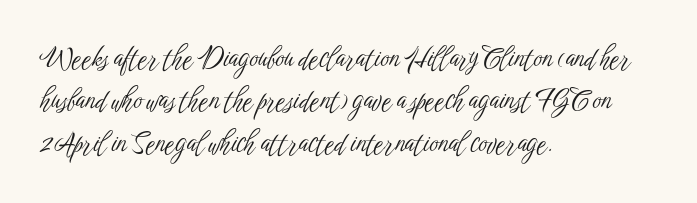
{"bold": "no", "underline": "no", "align": "left", "line_spacing": "normal", "line_spacing_ratio": 1.57, "letter_spacing": "normal", "letter_spacing_em": 0.0, "glyph_px": 27}
